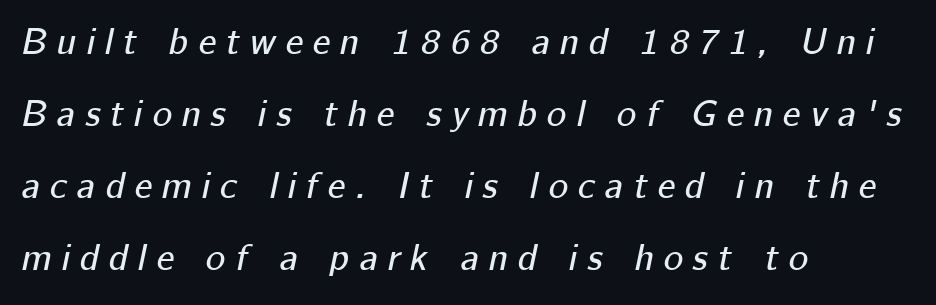
{"italic": "yes", "lean": "right", "slant_degrees": 12, "width": "normal", "stroke_contrast": "low", "x_height": "medium", "monospaced": "no", "underline": "no", "align": "left", "line_spacing": "loose", "line_spacing_ratio": 1.95, "letter_spacing": "wide", "letter_spacing_em": 0.27, "glyph_px": 37}
